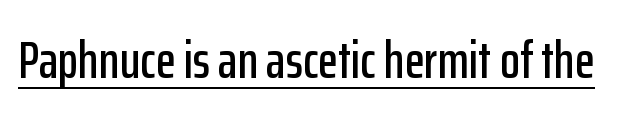
Q: Is the text italic (slanted)? A: No, it is upright.
Q: Is the typeface a serif or a sans-serif typeface? A: Sans-serif.
Q: Is the text underlined? A: Yes.
Q: Is the spacing between letters normal or unusually wide? A: Normal.
Q: Width (condensed, normal, or wide)? A: Condensed.
Q: Stroke contrast? A: Low.
Q: x-height? A: Medium.
Q: Monospaced? A: No.
